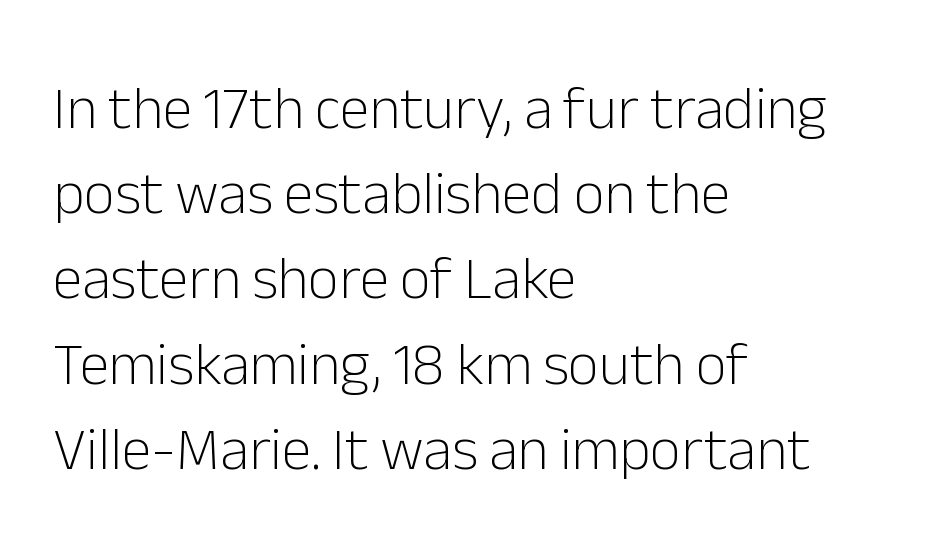
The image shows 60 px light sans-serif type, upright; set left-aligned, normal line spacing (1.42x), normal letter spacing, not underlined; low stroke contrast and a medium x-height.
